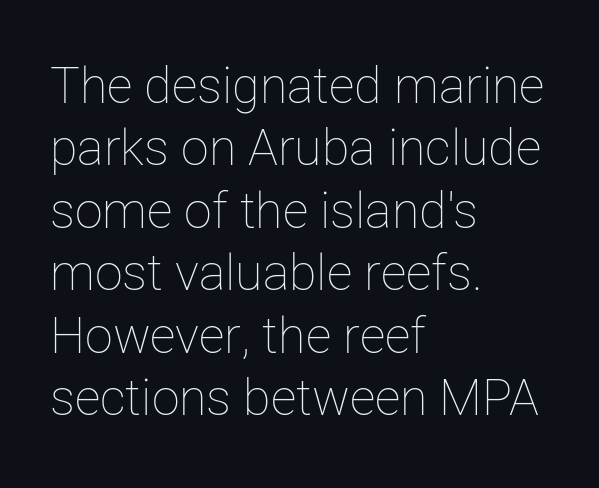
The image shows 50 px thin type, upright; set left-aligned, normal line spacing (1.25x), normal letter spacing, not underlined; low stroke contrast and a medium x-height.
